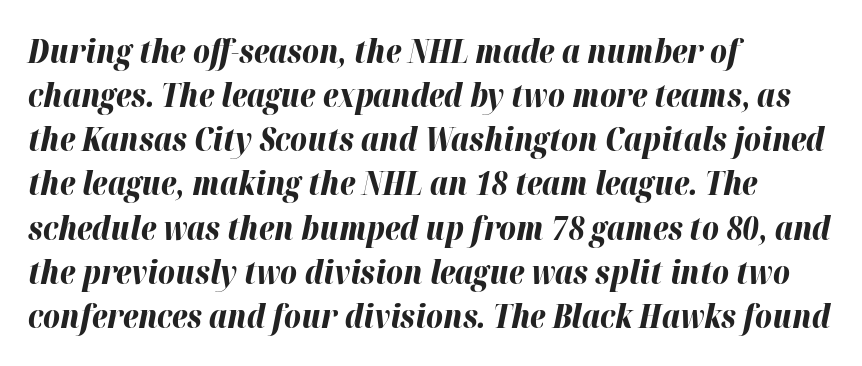
Is this a fixed-width face? No — the glyphs have proportional, varying widths. Thick stems and heavy bowls — unmistakably bold. What stands out about the letter spacing? Nothing — it is the standard amount. The specimen reads as italic at a glance.
